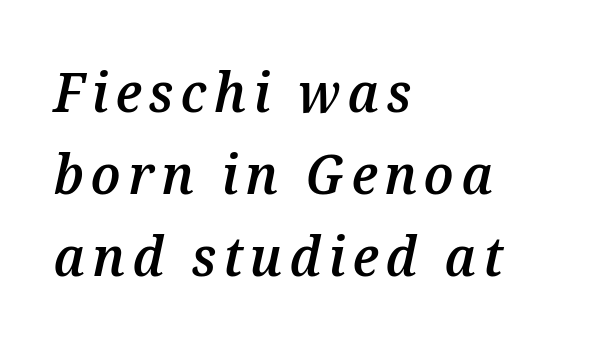
Q: Is the text bold? A: Semi-bold.
Q: Is the text italic (slanted)? A: Yes, it leans right by about 12 degrees.
Q: Is the text underlined? A: No.
Q: How is the paragraph aligned? A: Left-aligned.
Q: Is the spacing between lines tight, normal or loose? A: Normal.
Q: Width (condensed, normal, or wide)? A: Normal.
Q: Stroke contrast? A: Medium.
Q: x-height? A: Medium.
Q: Monospaced? A: No.
